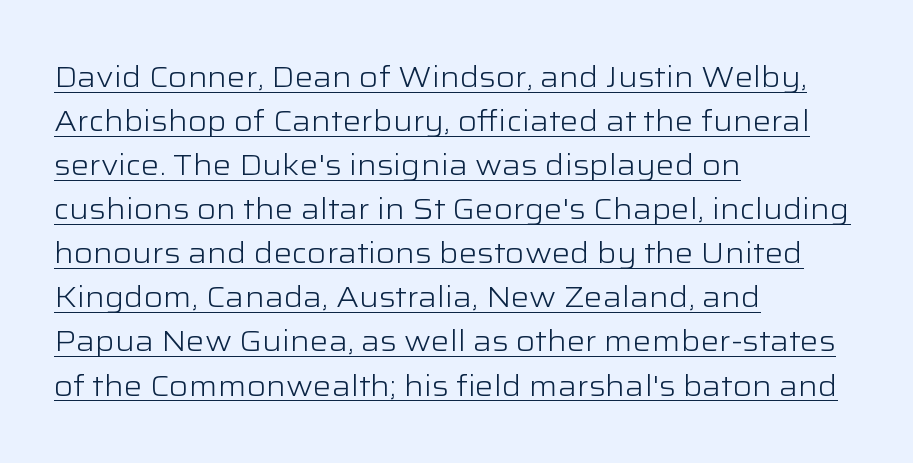
The image shows 29 px light, wide sans-serif type, upright; set left-aligned, normal line spacing (1.52x), normal letter spacing, underlined; low stroke contrast and a medium x-height.
